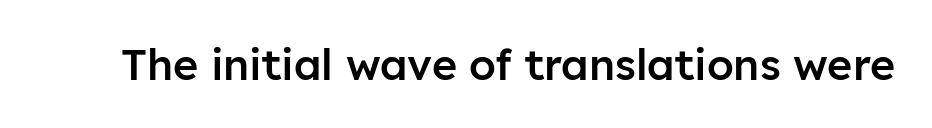
{"serif": "no", "italic": "no", "bold": "semi", "weight": "semibold", "width": "normal", "stroke_contrast": "low", "x_height": "medium", "monospaced": "no", "underline": "no", "letter_spacing": "normal", "letter_spacing_em": 0.0, "glyph_px": 43}
